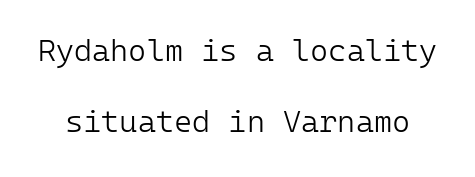
No italicization has been applied; the sample stays upright. Does the leading feel generous? Absolutely, it's lavish. Looks like terminal output: every glyph gets an equal slot. Heaviness? Minimal to ordinary, like unemphasized prose. Observe the ordinary spacing: letters are neighbours, not strangers.
